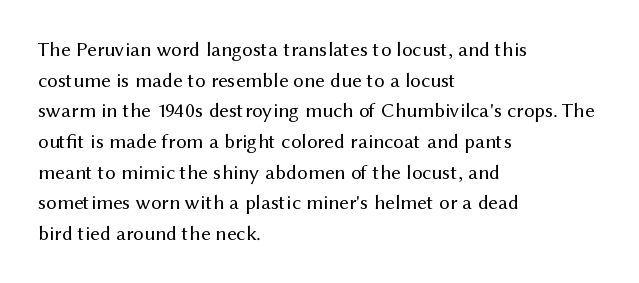
{"italic": "no", "bold": "no", "underline": "no", "align": "left", "line_spacing": "normal", "line_spacing_ratio": 1.46, "letter_spacing": "normal", "letter_spacing_em": 0.0, "glyph_px": 21}
